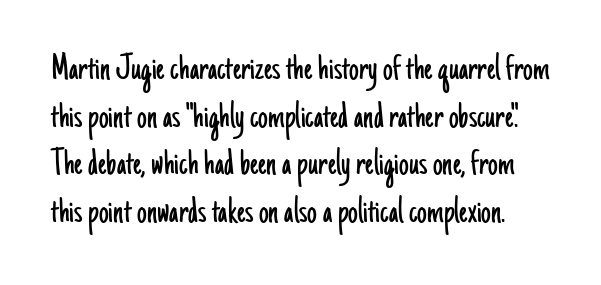
Q: Is the text bold? A: No.
Q: Is the text italic (slanted)? A: No, it is upright.
Q: Is the typeface a serif or a sans-serif typeface? A: Sans-serif.
Q: Is the text underlined? A: No.
Q: Is the spacing between letters normal or unusually wide? A: Normal.
Q: Width (condensed, normal, or wide)? A: Condensed.
Q: Stroke contrast? A: Low.
Q: x-height? A: Small.
Q: Monospaced? A: No.
